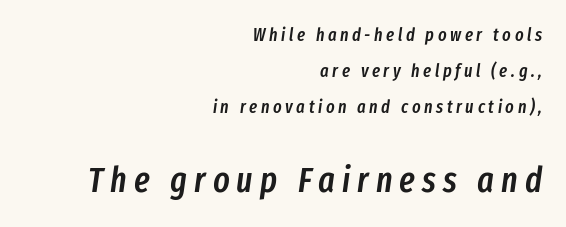
The image shows 35 px semibold, condensed type, italic (leaning right); set right-aligned, loose line spacing (1.99x), unusually wide letter spacing (+0.2 em), not underlined; the second (bottom) block is 1.94x larger; low stroke contrast and a medium x-height.
